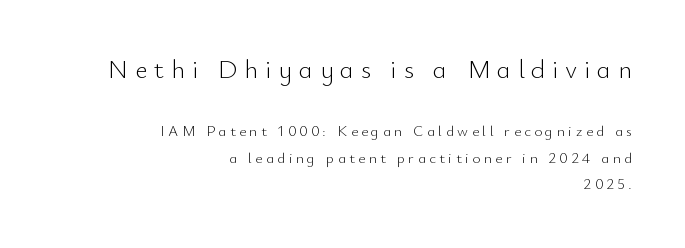
{"italic": "no", "bold": "no", "underline": "no", "align": "right", "line_spacing_ratio": 1.77, "letter_spacing": "wide", "letter_spacing_em": 0.24, "larger_block": "first", "size_ratio": 1.8, "glyph_px": 27}
